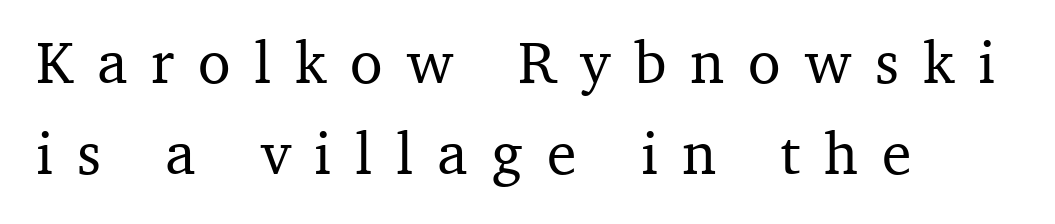
The image shows 60 px serif type, upright; set left-aligned, normal line spacing (1.51x), unusually wide letter spacing (+0.4 em), not underlined; medium stroke contrast and a medium x-height.
